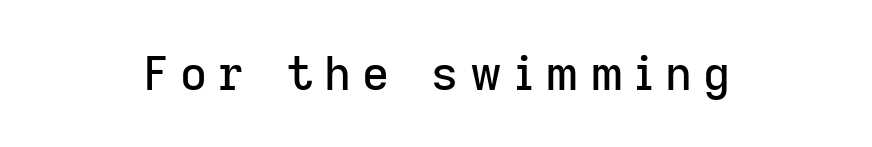
The image shows 47 px sans-serif type, upright; set unusually wide letter spacing (+0.23 em), not underlined; low stroke contrast and a medium x-height.
